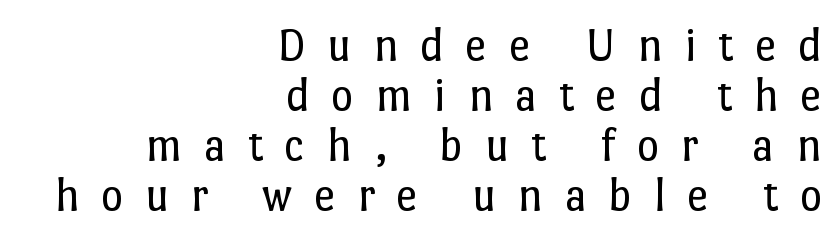
This sample has the flowing, uneven cadence of proportional lettering. The horizontal fit of the characters is loose and conspicuously gappy. The strokes carry an ordinary text weight at most. The letters stand straight up with perfectly vertical stems. In terms of leading, this rendering errs on the cramped side. The ragged edge is on the left, which tells us the setting is flush right.
